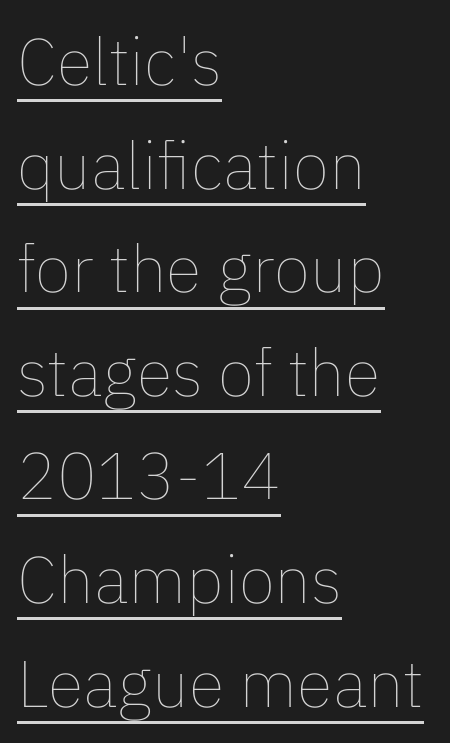
{"italic": "no", "bold": "no", "weight": "thin", "width": "normal", "stroke_contrast": "low", "x_height": "medium", "monospaced": "no", "underline": "yes", "align": "left", "line_spacing": "normal", "line_spacing_ratio": 1.57, "letter_spacing": "normal", "letter_spacing_em": 0.0, "glyph_px": 66}
